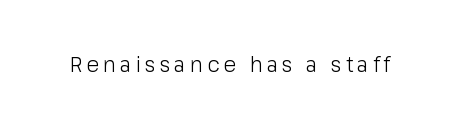
{"italic": "no", "bold": "no", "underline": "no", "glyph_px": 21}
